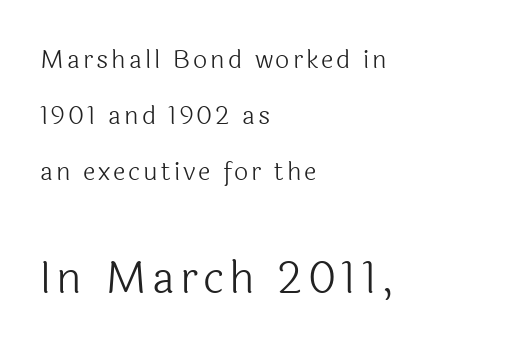
{"serif": "no", "italic": "no", "bold": "no", "weight": "light", "width": "normal", "x_height": "medium", "monospaced": "no", "underline": "no", "align": "left", "line_spacing": "loose", "line_spacing_ratio": 2.25, "larger_block": "second", "size_ratio": 1.76, "glyph_px": 44}
